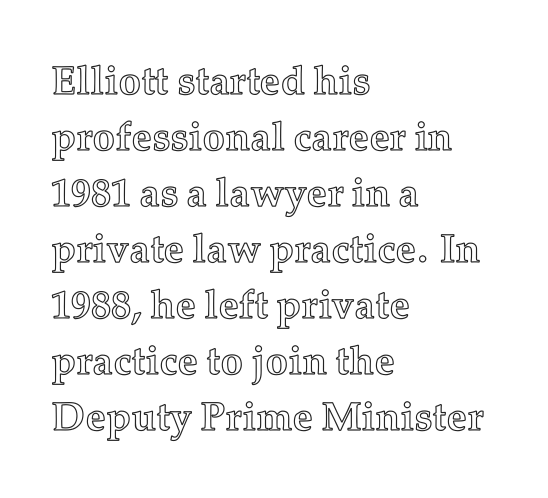
Any mark beneath the type? The region is blank. Designer's note — italics off, roman on. Each line starts at the same left margin while the right side varies. Each letter keeps its own natural width here, so spacing adapts to shape. In terms of letterspacing, this is plain default setting.
